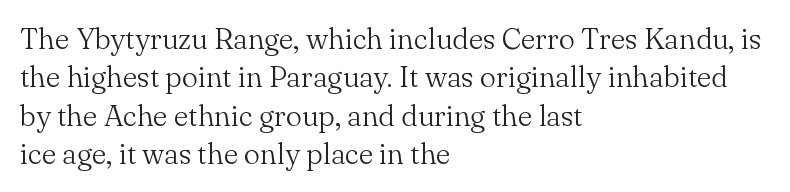
The image shows 29 px light serif type, upright; set left-aligned, normal line spacing (1.32x), normal letter spacing, not underlined; medium stroke contrast and a small x-height.
